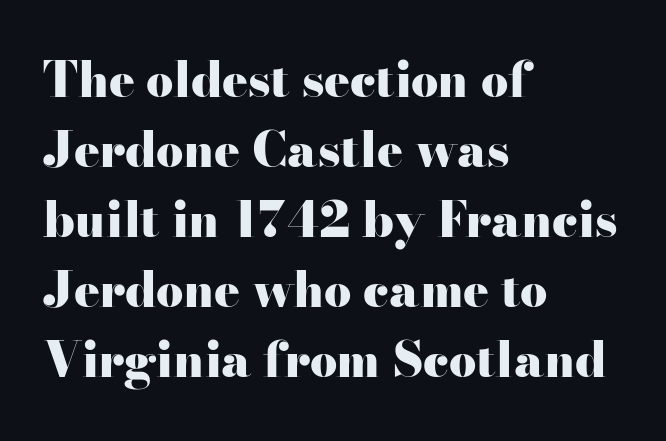
Q: Is the text bold? A: Yes.
Q: Is the text italic (slanted)? A: No, it is upright.
Q: Is the typeface a serif or a sans-serif typeface? A: Serif.
Q: Is the text underlined? A: No.
Q: How is the paragraph aligned? A: Left-aligned.
Q: Is the spacing between letters normal or unusually wide? A: Normal.
Q: Is the spacing between lines tight, normal or loose? A: Normal.
Q: Width (condensed, normal, or wide)? A: Wide.
Q: Stroke contrast? A: High.
Q: x-height? A: Small.
Q: Monospaced? A: No.
